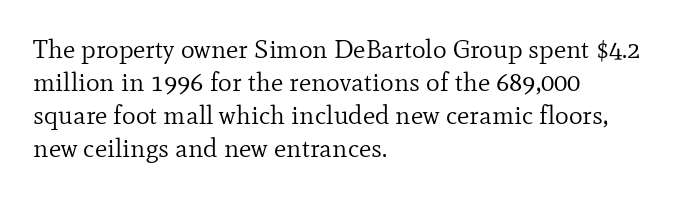
Q: Is the text bold? A: No.
Q: Is the text italic (slanted)? A: No, it is upright.
Q: Is the text underlined? A: No.
Q: How is the paragraph aligned? A: Left-aligned.
Q: Is the spacing between letters normal or unusually wide? A: Normal.
Q: Is the spacing between lines tight, normal or loose? A: Normal.
